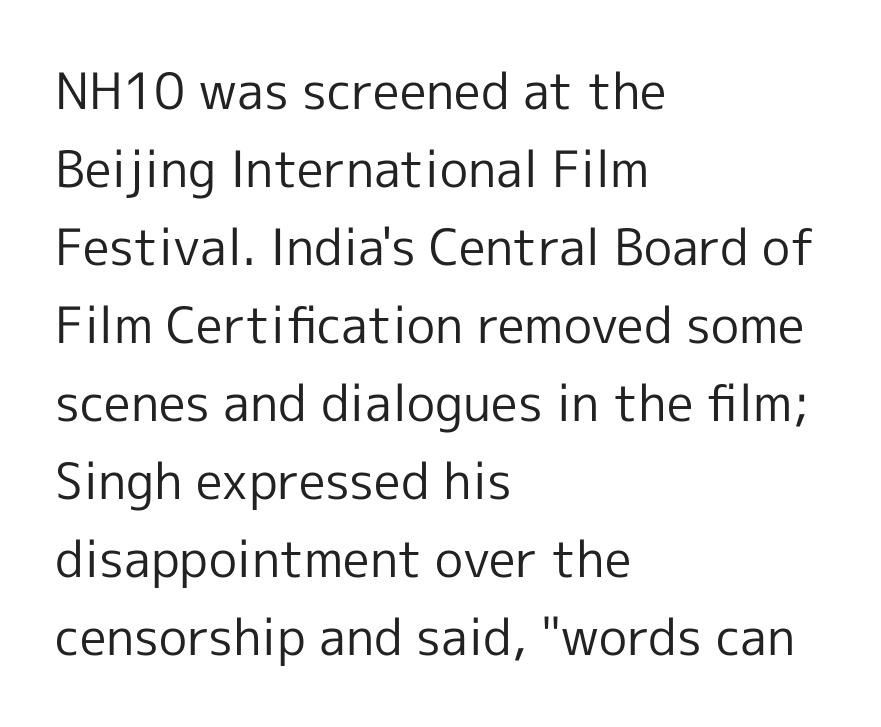
Do the characters align in a grid? No, the font is proportional. This sample uses plain, unmodified letter spacing. Rendered with straight, roman letterforms. In terms of leading, this rendering sits right in the middle.
